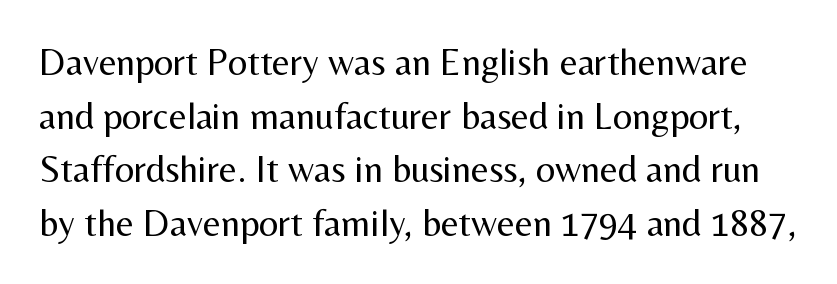
The image shows 38 px regular-weight sans-serif type, upright; set normal line spacing (1.41x), normal letter spacing, not underlined; medium stroke contrast and a medium x-height.
